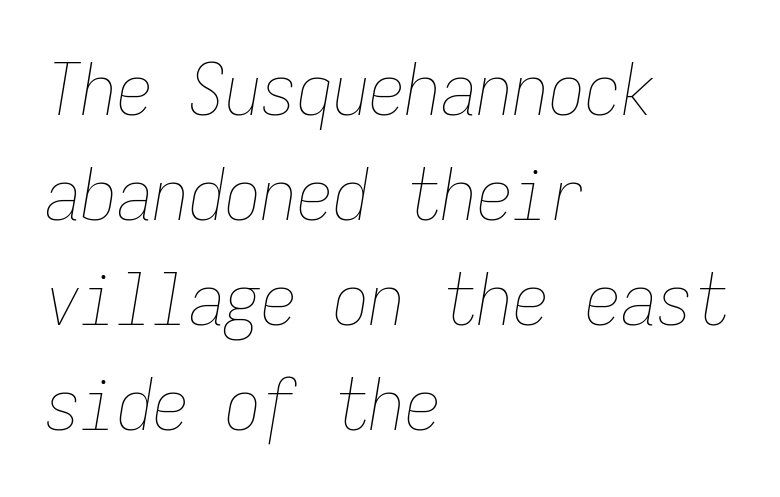
Spacing between characters is what you'd get straight out of the box. This sample keeps an unexceptional amount of space between lines. The face used here has a pronounced slope to its letters. The face used here is monospaced, like something from a code editor. Lines of text with bare space underneath.
